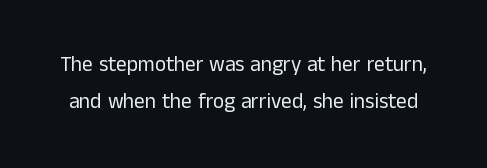
Tracking value appears to be zero — textbook default spacing. When letters stand straight like this, we call the style roman or upright. The font is comparable to plain body text, perhaps lighter. Words float on clear page, feet unadorned.
